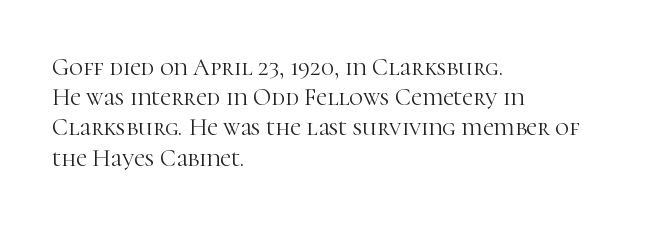
The image shows 24 px text type, upright; set left-aligned, normal line spacing (1.26x), normal letter spacing, not underlined.
